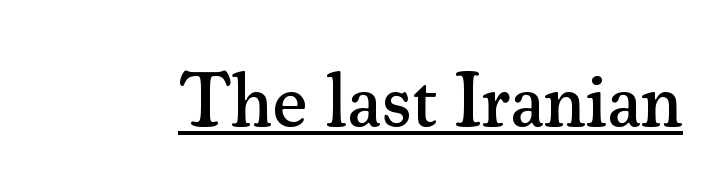
The image shows 77 px serif type, upright; set normal letter spacing, underlined; medium stroke contrast and a small x-height.
